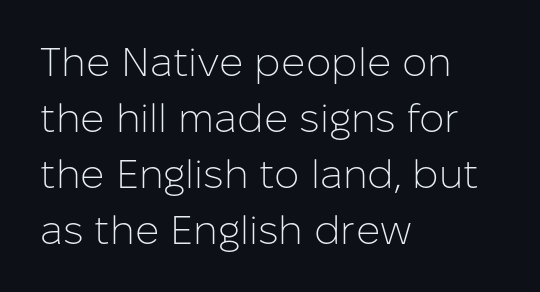
Q: Is the text bold? A: No.
Q: Is the text italic (slanted)? A: No, it is upright.
Q: Is the typeface a serif or a sans-serif typeface? A: Sans-serif.
Q: Is the text underlined? A: No.
Q: How is the paragraph aligned? A: Left-aligned.
Q: Is the spacing between letters normal or unusually wide? A: Normal.
Q: Is the spacing between lines tight, normal or loose? A: Normal.
Q: Width (condensed, normal, or wide)? A: Normal.
Q: Stroke contrast? A: Low.
Q: x-height? A: Medium.
Q: Monospaced? A: No.
